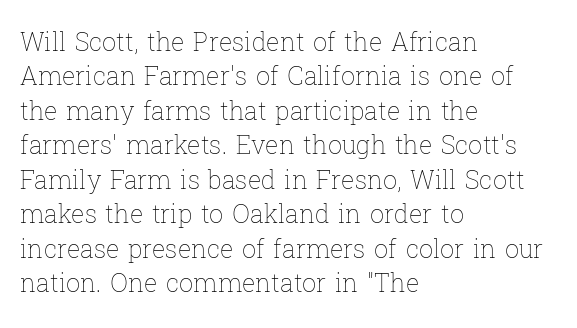
{"italic": "no", "bold": "no", "underline": "no", "align": "left", "line_spacing": "normal", "line_spacing_ratio": 1.38, "letter_spacing": "normal", "letter_spacing_em": 0.0, "glyph_px": 25}
